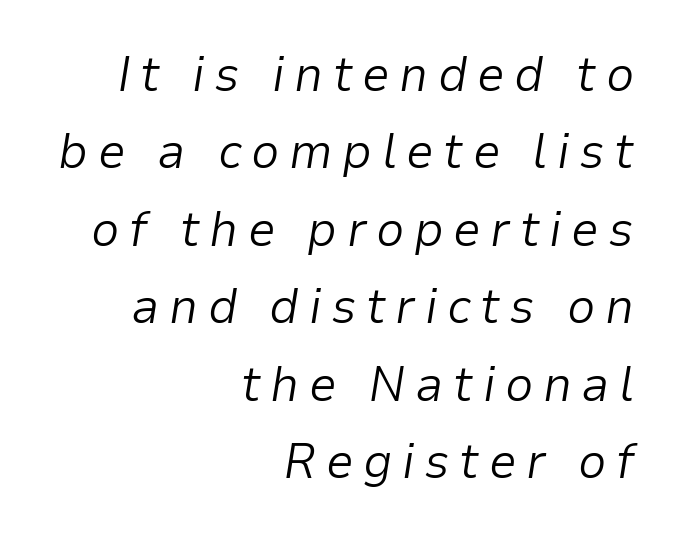
Q: Is the text bold? A: No.
Q: Is the text italic (slanted)? A: Yes, it leans right by about 9 degrees.
Q: Is the text underlined? A: No.
Q: How is the paragraph aligned? A: Right-aligned.
Q: Is the spacing between lines tight, normal or loose? A: Normal.
Q: Width (condensed, normal, or wide)? A: Normal.
Q: Stroke contrast? A: Low.
Q: x-height? A: Medium.
Q: Monospaced? A: No.
